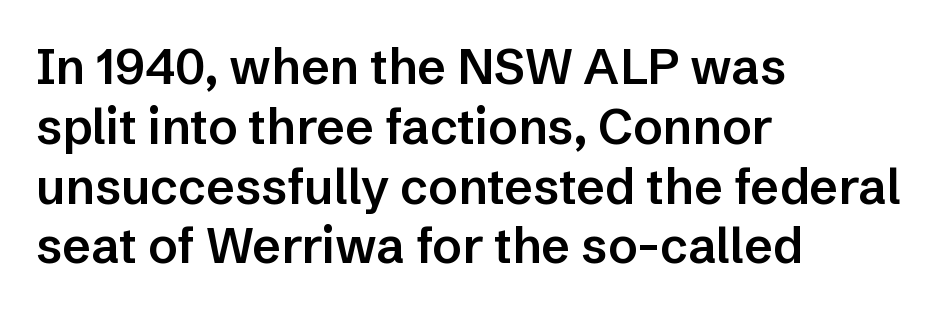
The image shows 49 px semibold sans-serif type, upright; set left-aligned, line spacing 1.22x, normal letter spacing, not underlined; low stroke contrast and a medium x-height.
